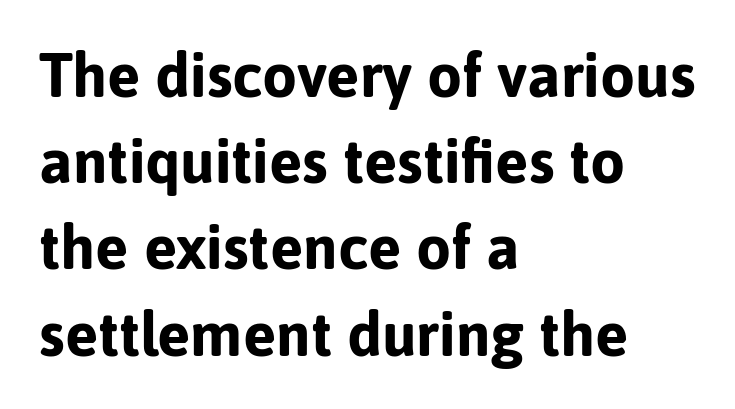
Q: Is the text bold? A: Yes.
Q: Is the text italic (slanted)? A: No, it is upright.
Q: Is the typeface a serif or a sans-serif typeface? A: Sans-serif.
Q: Is the text underlined? A: No.
Q: How is the paragraph aligned? A: Left-aligned.
Q: Is the spacing between letters normal or unusually wide? A: Normal.
Q: Is the spacing between lines tight, normal or loose? A: Normal.
Q: Width (condensed, normal, or wide)? A: Normal.
Q: Stroke contrast? A: Low.
Q: x-height? A: Medium.
Q: Monospaced? A: No.
